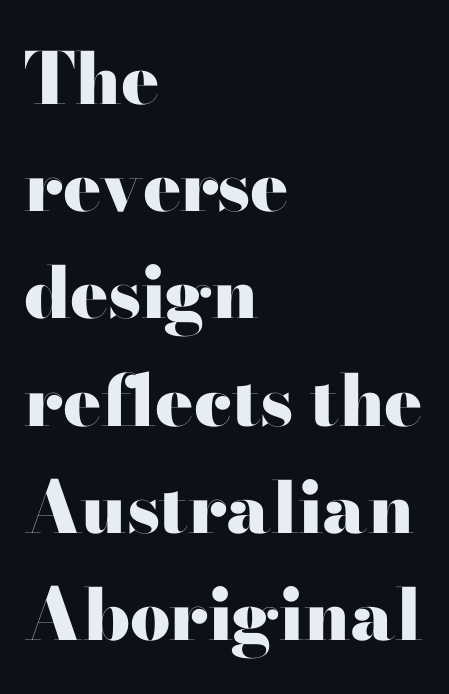
The image shows 71 px heavy, wide serif type, upright; set left-aligned, normal line spacing (1.51x), normal letter spacing, not underlined; high stroke contrast and a small x-height.
